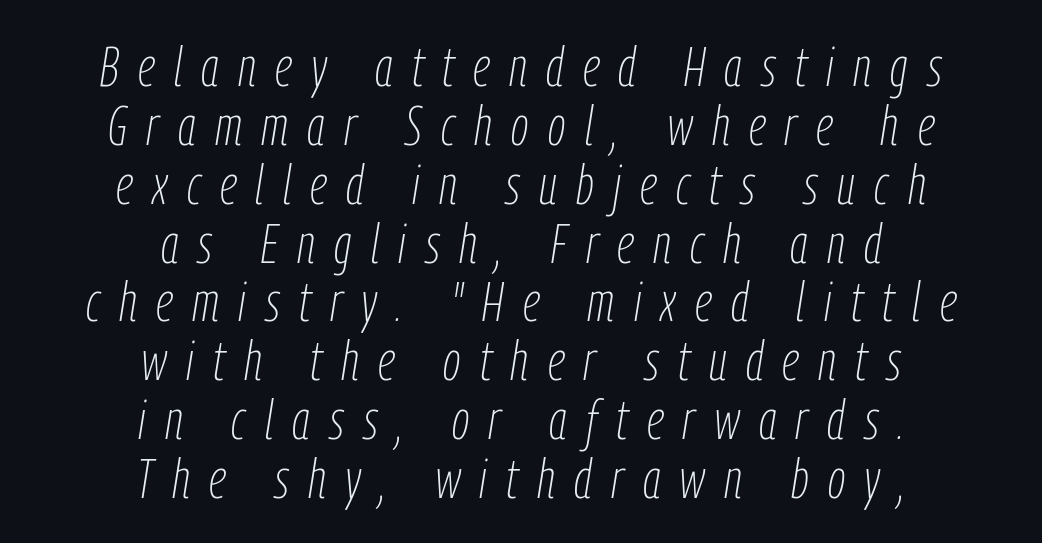
Does the lettering tilt? It does — this is italic. The whitespace from short lines is split evenly between both sides. Someone cranked the tracking dial way up on this one. The font sits on the lighter half of the weight spectrum, regular included. One glance says dense: line gaps are narrower than usual.
